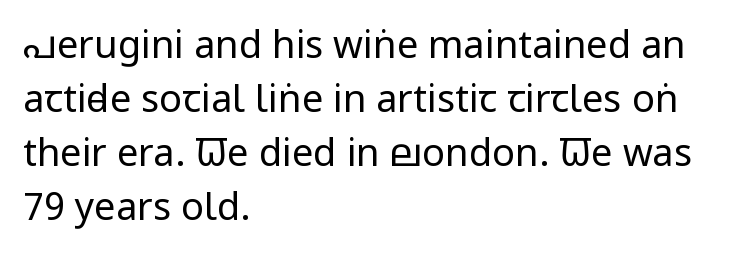
Q: Is the text bold? A: No.
Q: Is the text italic (slanted)? A: No, it is upright.
Q: Is the typeface a serif or a sans-serif typeface? A: Sans-serif.
Q: Is the text underlined? A: No.
Q: How is the paragraph aligned? A: Left-aligned.
Q: Is the spacing between letters normal or unusually wide? A: Normal.
Q: Is the spacing between lines tight, normal or loose? A: Normal.
Q: Width (condensed, normal, or wide)? A: Condensed.
Q: Stroke contrast? A: Low.
Q: x-height? A: Large.
Q: Monospaced? A: No.
